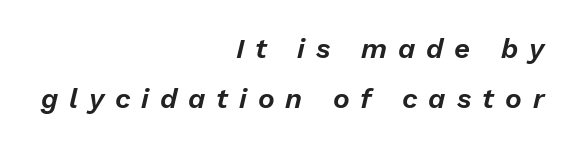
The image shows 28 px text type, italic (leaning right); set right-aligned, line spacing 1.79x, unusually wide letter spacing (+0.39 em), not underlined; low stroke contrast and a medium x-height.
